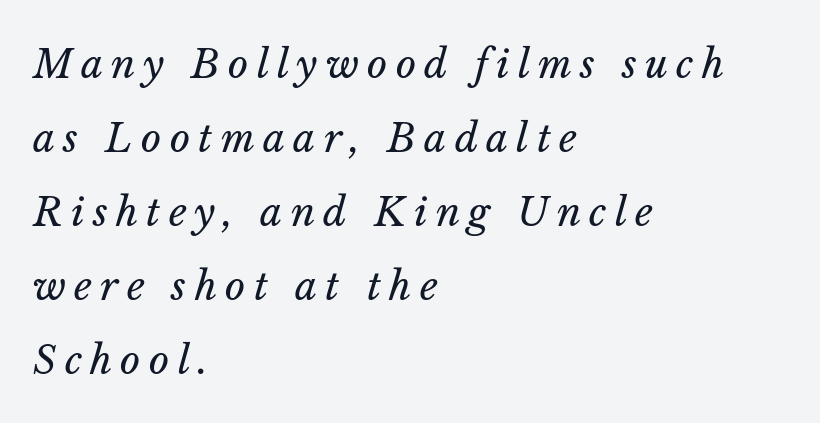
The image shows 39 px regular-weight type, italic (leaning right); set left-aligned, loose line spacing (1.9x), unusually wide letter spacing (+0.21 em), not underlined; low stroke contrast and a medium x-height.
